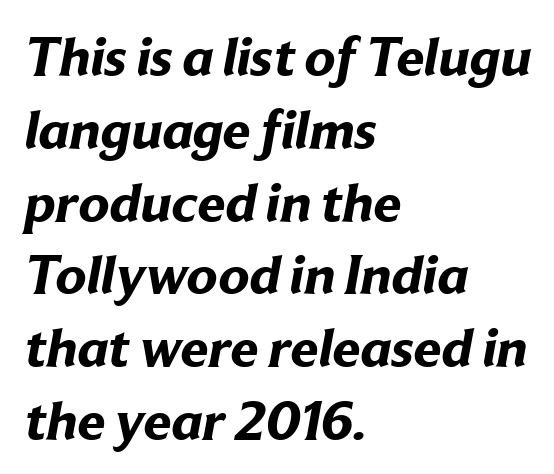
A dark, heavy texture on the line: the type is bold. The typeface chosen for these lines omits serifs. Reading down the block, your eye returns to a fixed left position each line. Just letters on the line, the space beneath them empty.
